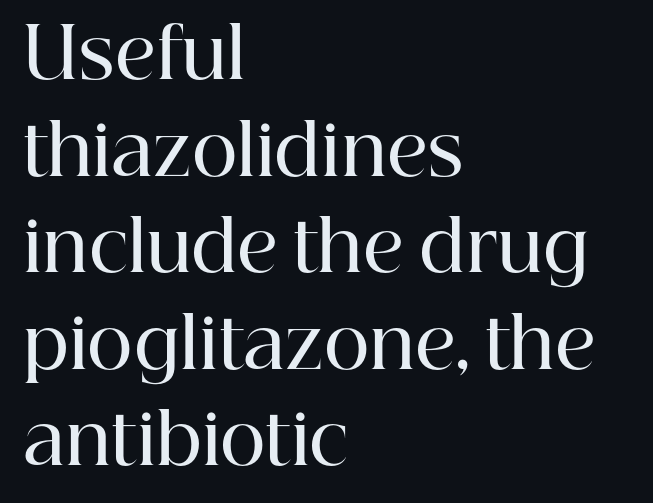
The image shows 70 px semibold serif type, upright; set left-aligned, normal line spacing (1.38x), normal letter spacing, not underlined; high stroke contrast and a medium x-height.
